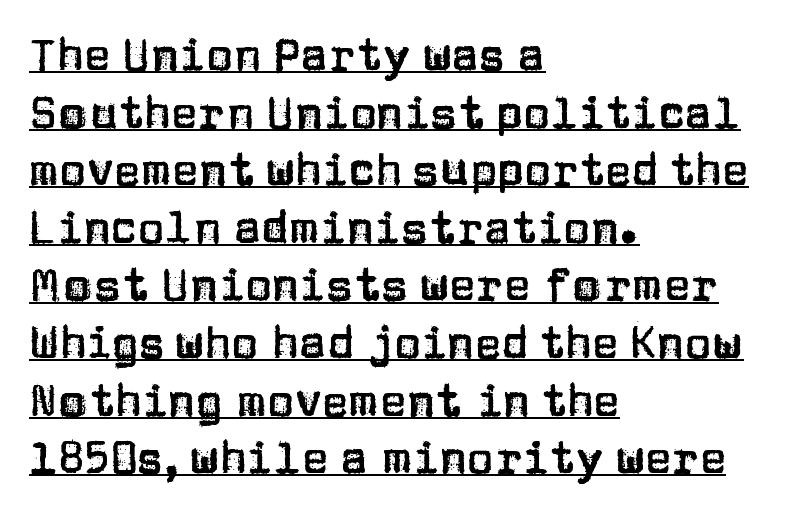
The image shows 45 px sans-serif type, upright; set left-aligned, normal line spacing (1.28x), normal letter spacing, underlined; low stroke contrast and a large x-height.
